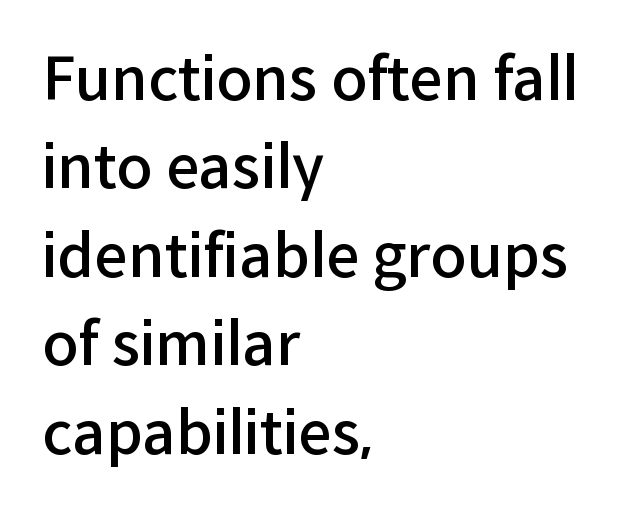
Do the characters align in a grid? No, the font is proportional. Typeset ragged right — the left edge is the straight one. Tracking here is standard; glyphs follow each other at the usual distance. The space beneath each line is pristine and unruled. Firm but not heavy-handed strokes: this text is semibold.
